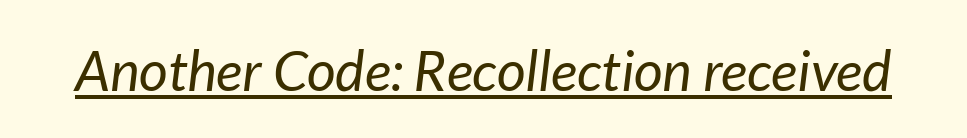
Nothing unusual about the tracking: characters are spaced as the font intends. These lines were composed using italics. The rendering uses natural spacing where letterforms have individual widths. A rule runs beneath these lines of type. Compared with a typical body face, this is equally light or lighter still.
